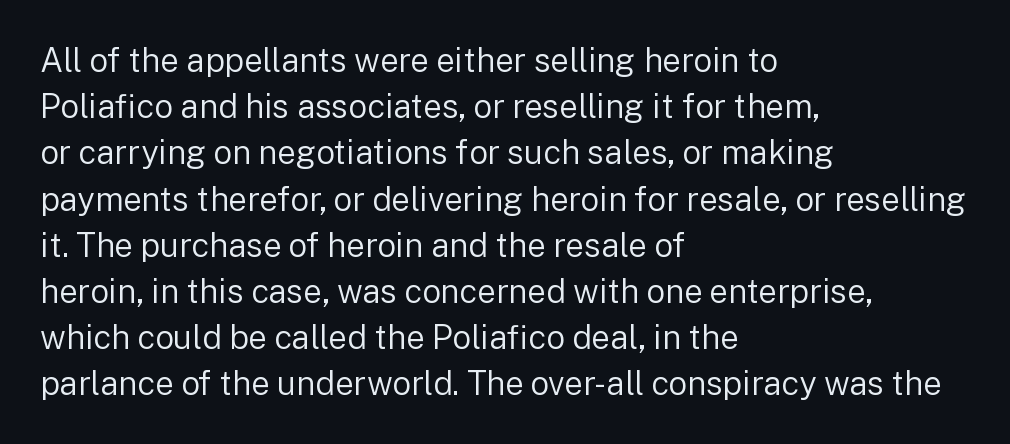
The image shows 33 px regular-weight sans-serif type, upright; set left-aligned, normal line spacing (1.4x), normal letter spacing, not underlined; low stroke contrast and a medium x-height.
